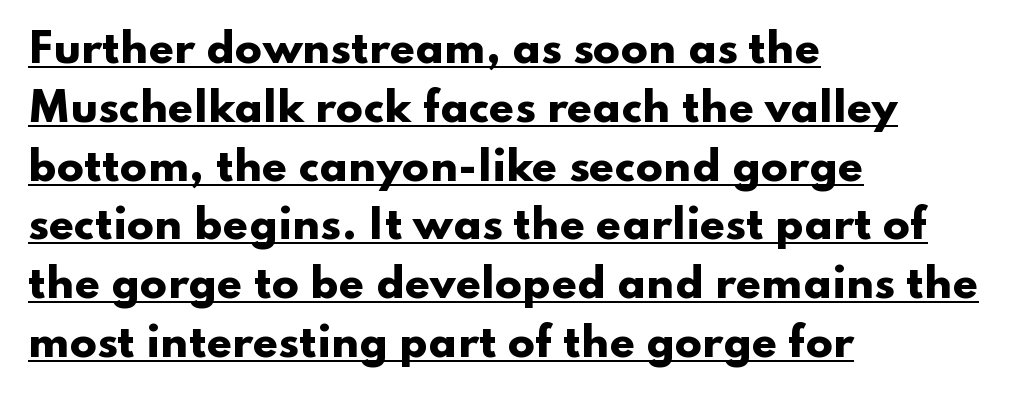
The image shows 40 px heavy, wide sans-serif type, upright; set left-aligned, normal line spacing (1.47x), normal letter spacing, underlined; low stroke contrast and a small x-height.
